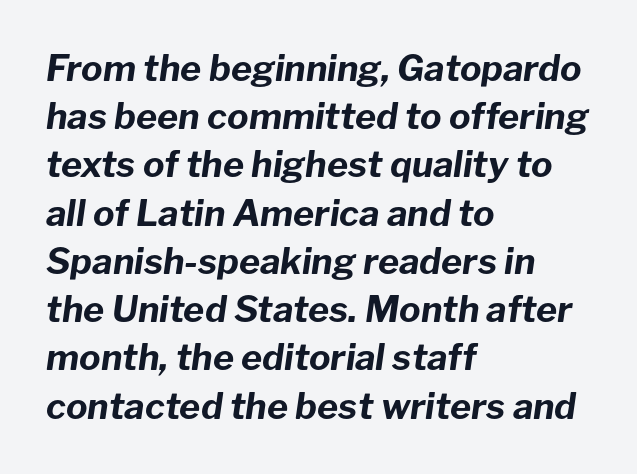
The image shows 36 px bold type, italic (leaning right); set left-aligned, normal line spacing (1.34x), normal letter spacing, not underlined; low stroke contrast and a medium x-height.
